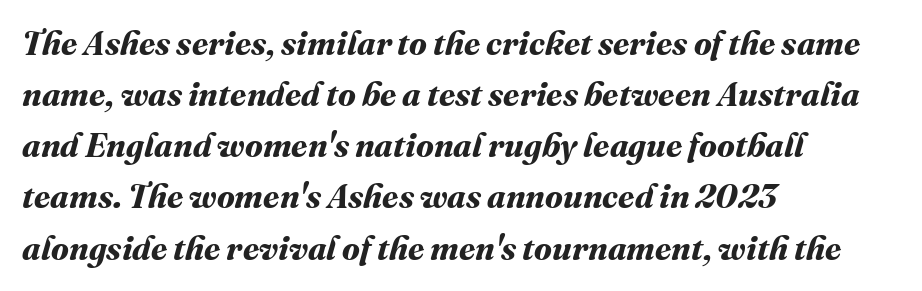
{"bold": "yes", "weight": "bold", "width": "normal", "stroke_contrast": "medium", "x_height": "medium", "monospaced": "no", "underline": "no", "align": "left", "line_spacing": "normal", "line_spacing_ratio": 1.55, "letter_spacing": "normal", "letter_spacing_em": 0.0, "glyph_px": 33}
